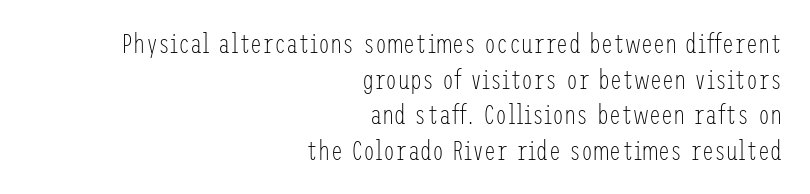
The image shows 27 px text type, upright; set right-aligned, normal line spacing (1.32x), normal letter spacing, not underlined.
